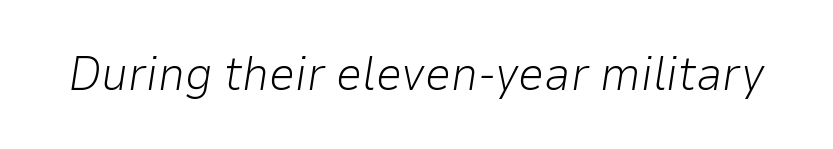
Stroke mass is kept to a normal reading level or below. Do the characters align in a grid? No, the font is proportional. Notice how the stems are inclined rather than vertical — that's the hallmark of italics. Bare-footed words on every line. Standard letterfit; no display-style spreading of the glyphs.
